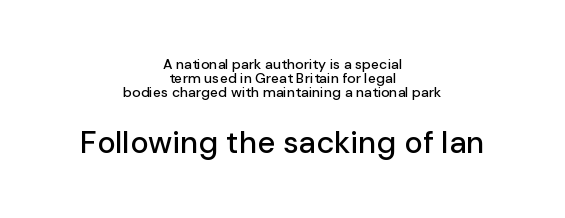
The face used here is proportionally spaced, like ordinary book or web type. Casual observation: everything's sitting right in the middle. Descenders are the only things crossing below the line. The designer went with a sans here, leaving each stem footless.
